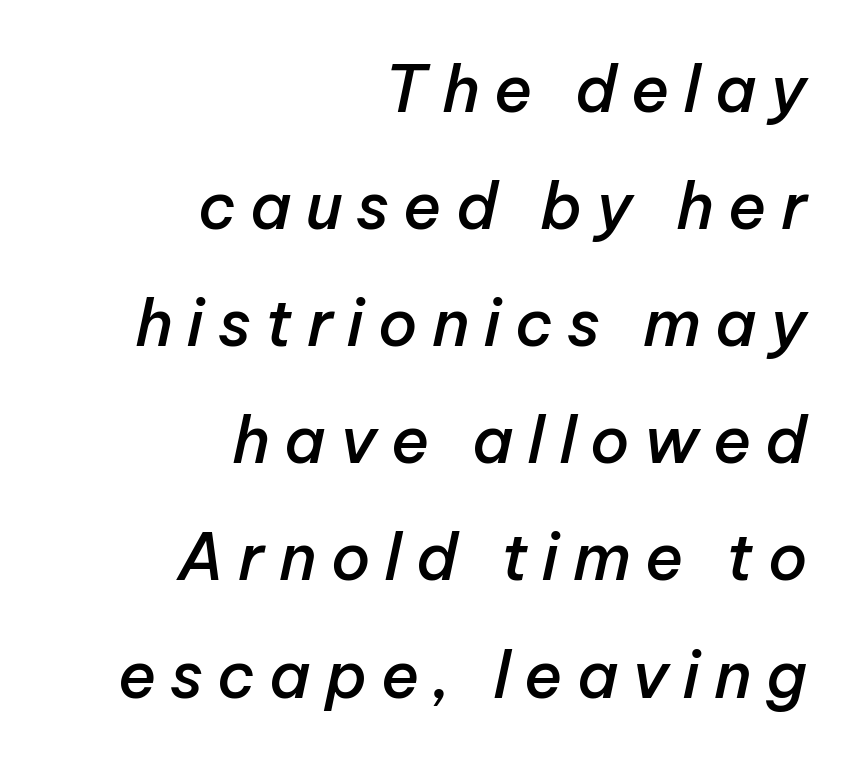
The image shows 64 px semibold type, italic (leaning right); set right-aligned, line spacing 1.83x, unusually wide letter spacing (+0.22 em), not underlined; low stroke contrast and a medium x-height.
